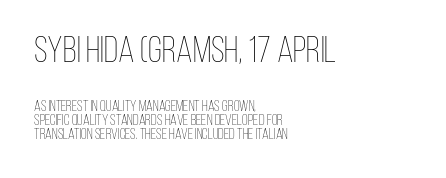
What stands out about the letter spacing? Nothing — it is the standard amount. Leftover space on each line is placed entirely after the last word. The designer dialed line spacing down below the default. Decoration check: the copy has no underline. The letters advance in unequal steps, a hallmark of proportional type. Quick note: not italic, upright.
